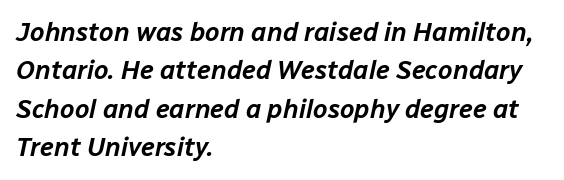
Q: Is the text italic (slanted)? A: Yes, it leans right by about 12 degrees.
Q: Is the text underlined? A: No.
Q: How is the paragraph aligned? A: Left-aligned.
Q: Is the spacing between letters normal or unusually wide? A: Normal.
Q: Is the spacing between lines tight, normal or loose? A: Normal.
